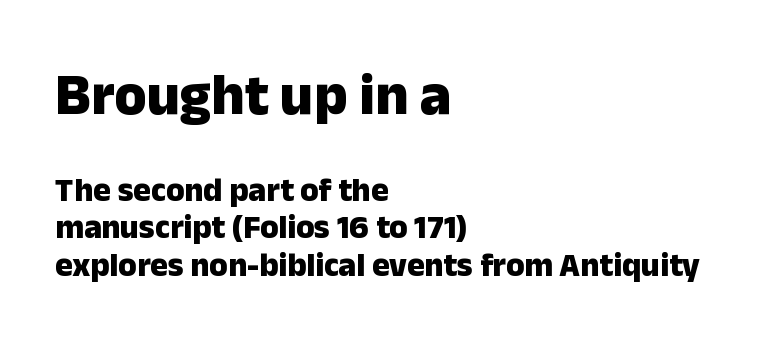
{"serif": "no", "italic": "no", "bold": "yes", "weight": "heavy", "width": "normal", "stroke_contrast": "low", "x_height": "medium", "monospaced": "no", "underline": "no", "align": "left", "line_spacing": "tight", "line_spacing_ratio": 1.13, "letter_spacing": "normal", "letter_spacing_em": 0.0, "larger_block": "first", "size_ratio": 1.76, "glyph_px": 58}
